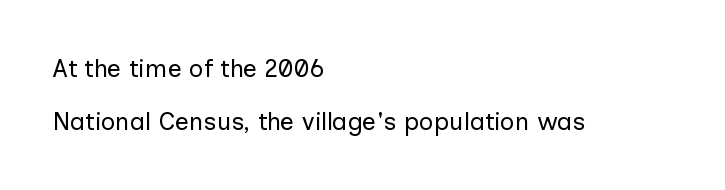
The setting favours the left margin, as ordinary paragraphs usually do. Beneath every word, the page is bare. Vertical spacing — loose. Each stroke keeps to a modest, everyday thickness or less. Is there any slant? The stems are plumb.
